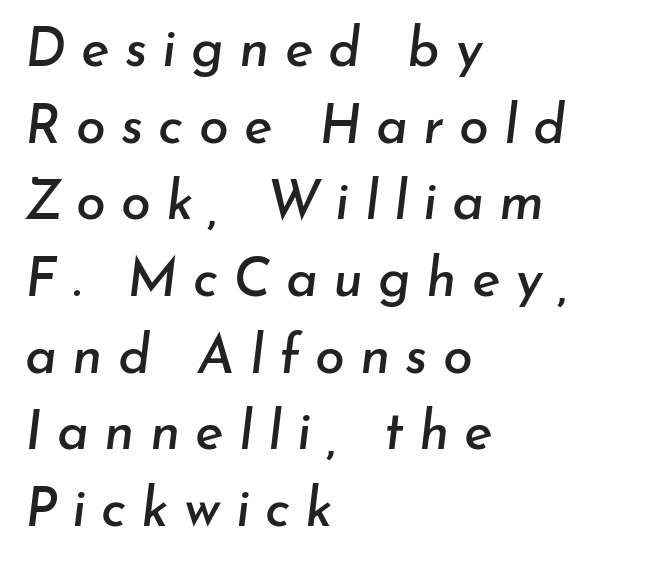
Inter-character spacing is expanded well beyond the font's built-in metrics. The text carries the slant typical of an italic or oblique font. Each new line begins a customary step beneath the previous one. Line starts are locked; line ends wander. Decoration check: the copy has no underline.
